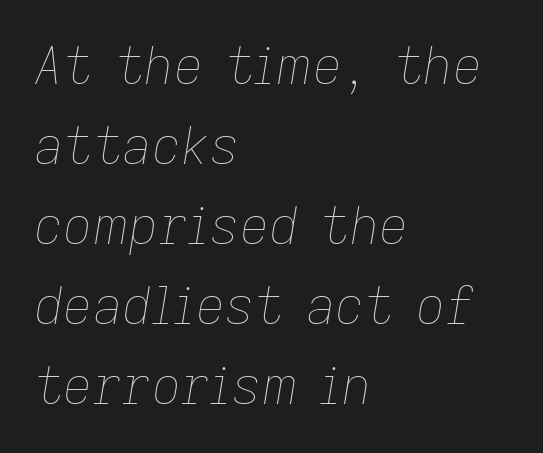
Q: Is the text bold? A: No.
Q: Is the text italic (slanted)? A: Yes, it leans right by about 9 degrees.
Q: Is the text underlined? A: No.
Q: How is the paragraph aligned? A: Left-aligned.
Q: Is the spacing between letters normal or unusually wide? A: Normal.
Q: Is the spacing between lines tight, normal or loose? A: Normal.
Q: Width (condensed, normal, or wide)? A: Normal.
Q: Stroke contrast? A: Low.
Q: x-height? A: Medium.
Q: Monospaced? A: No.
